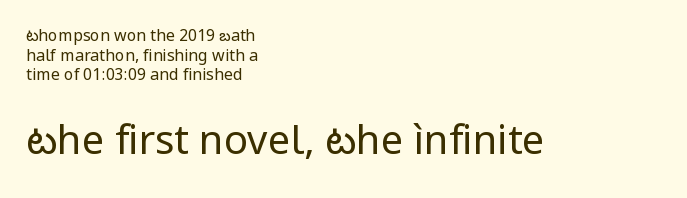
Q: Is the text bold? A: No.
Q: Is the text italic (slanted)? A: No, it is upright.
Q: Is the typeface a serif or a sans-serif typeface? A: Sans-serif.
Q: Is the text underlined? A: No.
Q: How is the paragraph aligned? A: Left-aligned.
Q: Is the spacing between letters normal or unusually wide? A: Normal.
Q: Which block of text is set in a larger size, the first (top) or the second (bottom)? A: The second (bottom) one.
Q: Width (condensed, normal, or wide)? A: Normal.
Q: Stroke contrast? A: Low.
Q: x-height? A: Medium.
Q: Monospaced? A: No.
